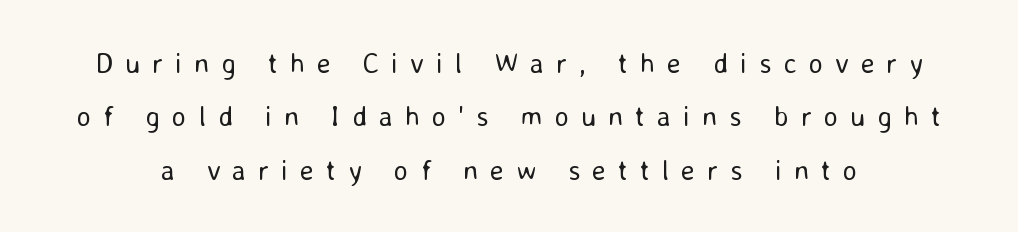
{"serif": "no", "italic": "no", "bold": "no", "weight": "regular", "width": "normal", "stroke_contrast": "low", "x_height": "medium", "monospaced": "no", "underline": "no", "line_spacing": "loose", "line_spacing_ratio": 1.91, "letter_spacing": "wide", "letter_spacing_em": 0.43, "glyph_px": 28}
